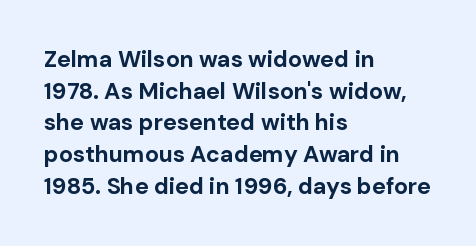
The image shows 23 px bold type, upright; set left-aligned, normal line spacing (1.38x), normal letter spacing, not underlined.
